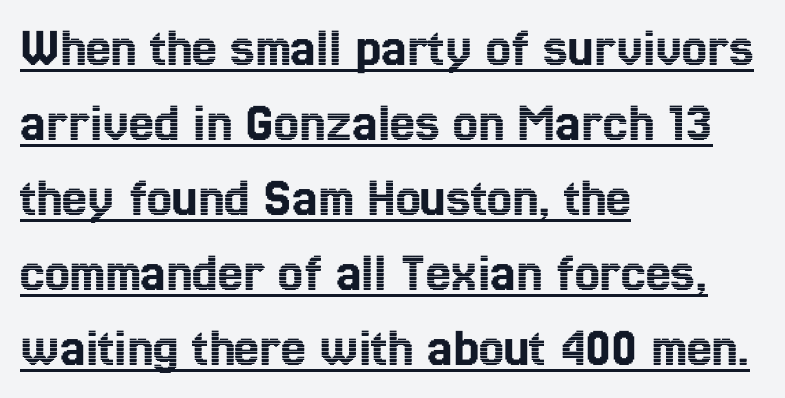
Q: Is the text italic (slanted)? A: No, it is upright.
Q: Is the text underlined? A: Yes.
Q: How is the paragraph aligned? A: Left-aligned.
Q: Is the spacing between letters normal or unusually wide? A: Normal.
Q: Is the spacing between lines tight, normal or loose? A: Normal.
Q: Width (condensed, normal, or wide)? A: Condensed.
Q: x-height? A: Medium.
Q: Monospaced? A: No.
